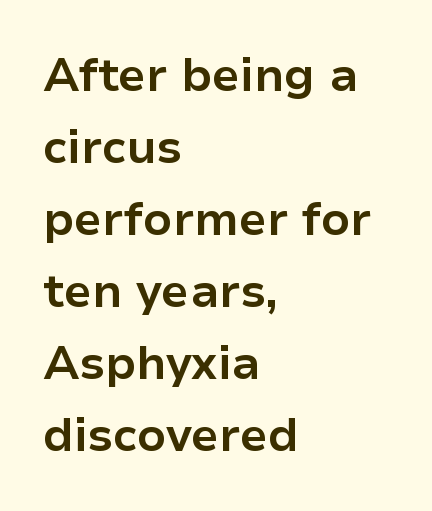
Q: Is the text bold? A: Yes.
Q: Is the text italic (slanted)? A: No, it is upright.
Q: Is the typeface a serif or a sans-serif typeface? A: Sans-serif.
Q: Is the text underlined? A: No.
Q: How is the paragraph aligned? A: Left-aligned.
Q: Is the spacing between letters normal or unusually wide? A: Normal.
Q: Is the spacing between lines tight, normal or loose? A: Normal.
Q: Width (condensed, normal, or wide)? A: Normal.
Q: Stroke contrast? A: Low.
Q: x-height? A: Medium.
Q: Monospaced? A: No.
